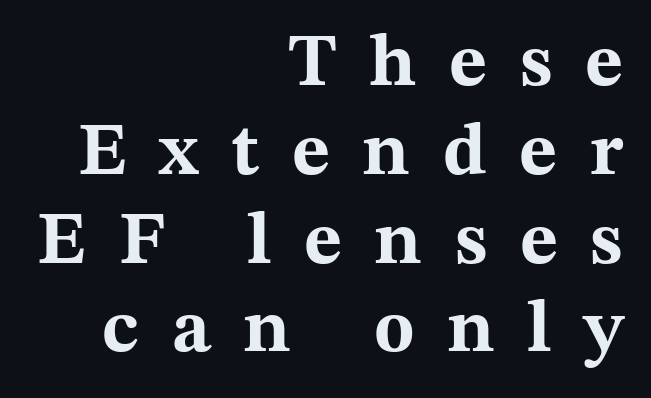
The image shows 74 px bold, wide serif type, upright; set right-aligned, line spacing 1.2x, unusually wide letter spacing (+0.44 em), not underlined; medium stroke contrast and a medium x-height.
